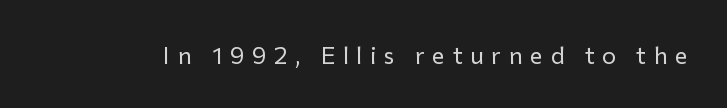
Q: Is the text bold? A: No.
Q: Is the text italic (slanted)? A: No, it is upright.
Q: Is the text underlined? A: No.
Q: Is the spacing between letters normal or unusually wide? A: Unusually wide.
